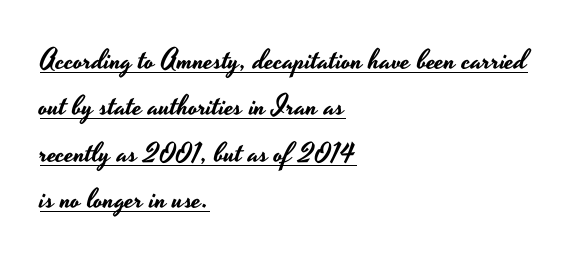
{"serif": "no", "width": "wide", "stroke_contrast": "low", "x_height": "small", "monospaced": "no", "underline": "yes", "align": "left", "line_spacing": "normal", "line_spacing_ratio": 1.66, "letter_spacing": "normal", "letter_spacing_em": 0.0, "glyph_px": 28}
